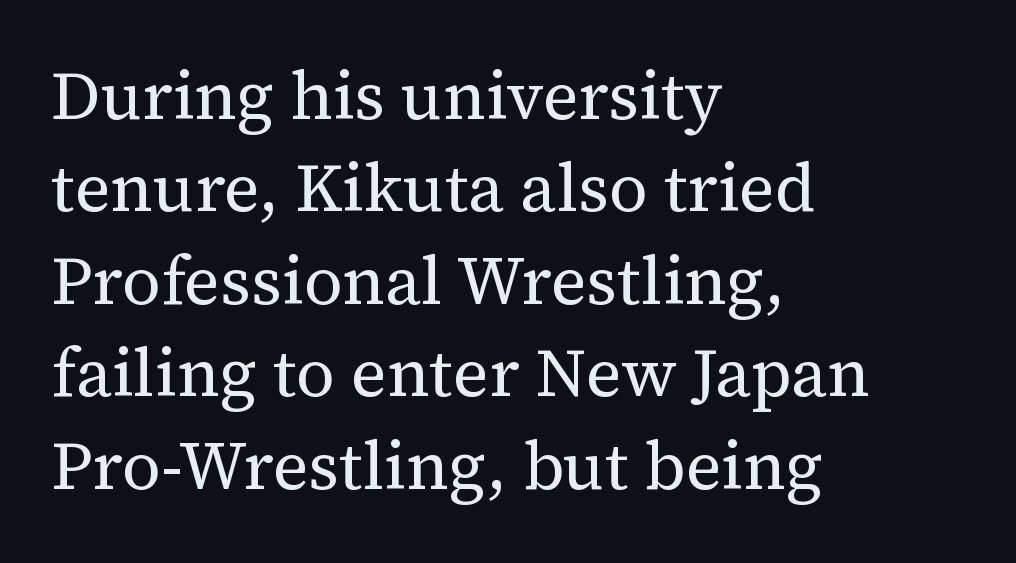
Letter spacing: default. Is this a fixed-width face? No — the glyphs have proportional, varying widths. No extra ink here — the face is not bold. Typeset ragged right — the left edge is the straight one.
